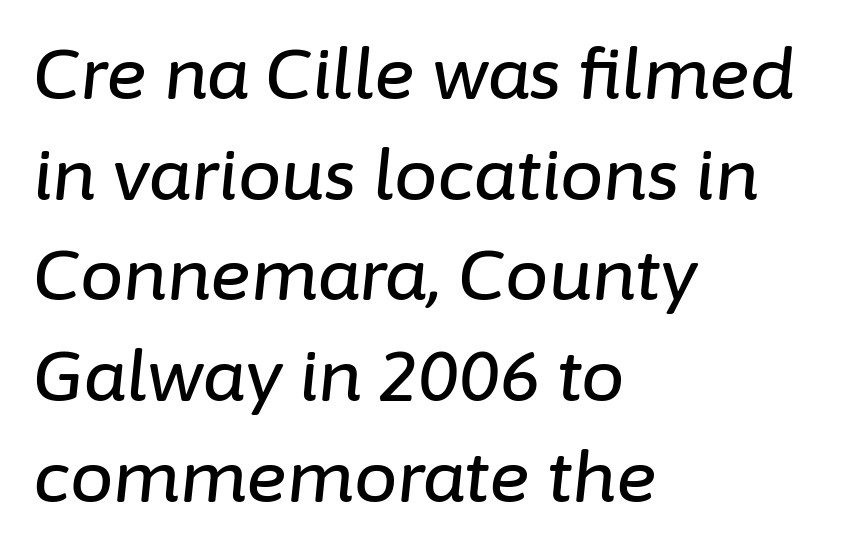
The passage shown has conventional tracking throughout. A normal amount of white space separates one row of letters from the next. These lines are rendered in a variable-pitch font. Check the space under the baseline: it is left empty. Left-aligned paragraph, ragged on the right.
